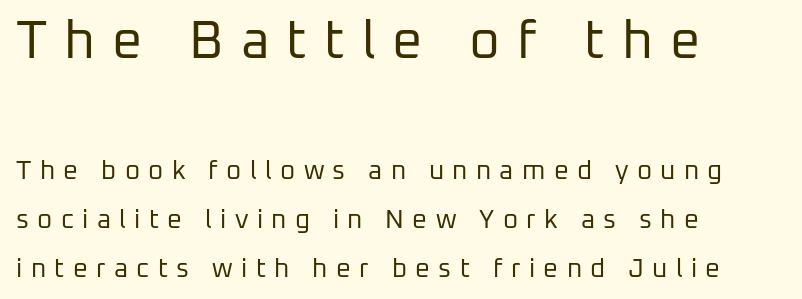
{"serif": "no", "italic": "no", "bold": "no", "weight": "regular", "width": "normal", "stroke_contrast": "low", "x_height": "medium", "monospaced": "no", "underline": "no", "align": "left", "line_spacing_ratio": 1.88, "letter_spacing": "wide", "letter_spacing_em": 0.32, "larger_block": "first", "size_ratio": 2.04, "glyph_px": 53}
